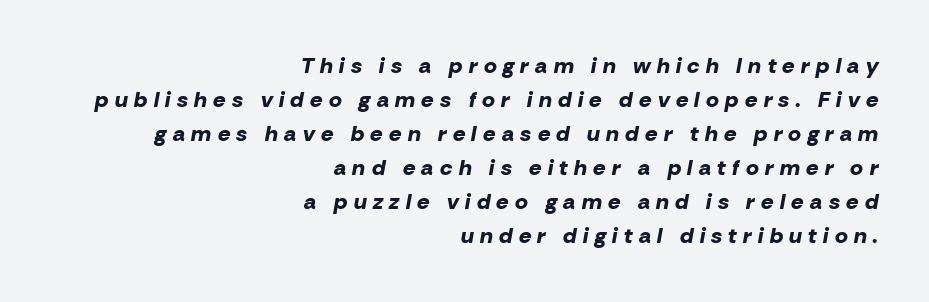
The image shows 22 px bold type, italic (leaning right); set right-aligned, normal line spacing (1.55x), unusually wide letter spacing (+0.29 em), not underlined.
